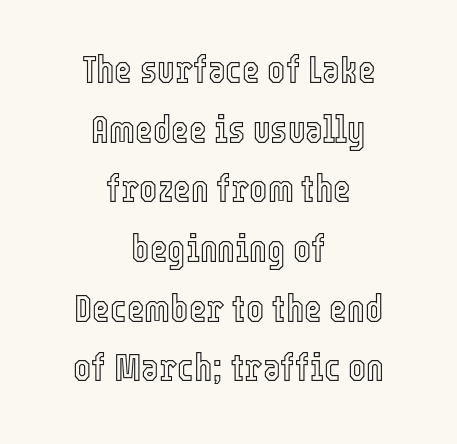
The image shows 38 px condensed type, upright; set centered, normal line spacing (1.57x), normal letter spacing, not underlined; a medium x-height.
